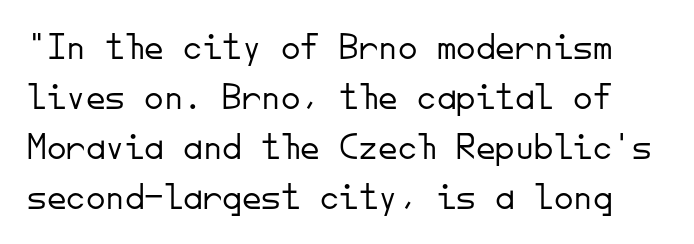
The image shows 39 px light sans-serif type, upright, monospaced; set normal line spacing (1.28x), normal letter spacing, not underlined; low stroke contrast and a small x-height.
